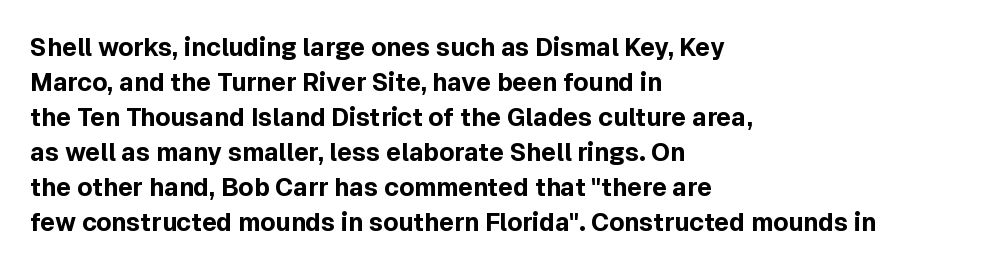
{"italic": "no", "bold": "yes", "underline": "no", "align": "left", "line_spacing": "normal", "line_spacing_ratio": 1.4, "letter_spacing": "normal", "letter_spacing_em": 0.0, "glyph_px": 25}
